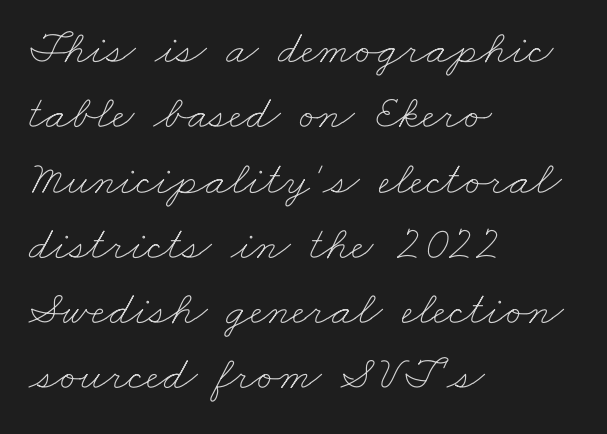
Q: Is the text bold? A: No.
Q: Is the text underlined? A: No.
Q: How is the paragraph aligned? A: Left-aligned.
Q: Is the spacing between letters normal or unusually wide? A: Normal.
Q: Is the spacing between lines tight, normal or loose? A: Normal.
Q: Width (condensed, normal, or wide)? A: Wide.
Q: Stroke contrast? A: Low.
Q: x-height? A: Small.
Q: Monospaced? A: No.
